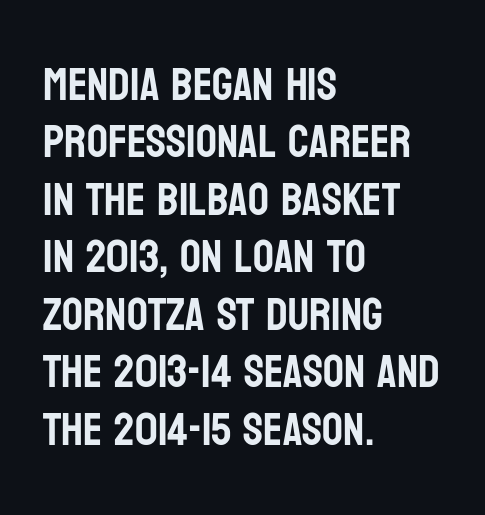
Q: Is the text italic (slanted)? A: No, it is upright.
Q: Is the typeface a serif or a sans-serif typeface? A: Sans-serif.
Q: Is the text underlined? A: No.
Q: How is the paragraph aligned? A: Left-aligned.
Q: Is the spacing between letters normal or unusually wide? A: Normal.
Q: Is the spacing between lines tight, normal or loose? A: Normal.
Q: Width (condensed, normal, or wide)? A: Condensed.
Q: Stroke contrast? A: Low.
Q: x-height? A: Large.
Q: Monospaced? A: No.
